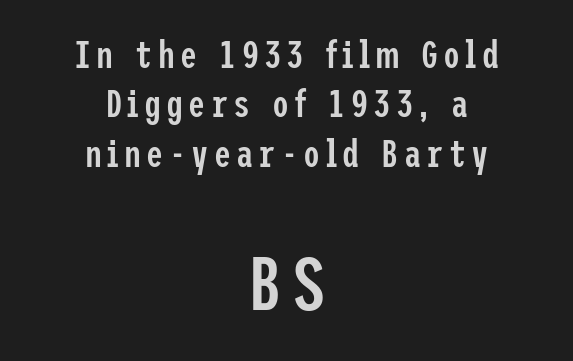
{"serif": "no", "italic": "no", "bold": "semi", "weight": "semibold", "width": "condensed", "stroke_contrast": "low", "x_height": "medium", "underline": "no", "align": "center", "line_spacing": "normal", "line_spacing_ratio": 1.3, "larger_block": "second", "size_ratio": 1.97, "glyph_px": 75}
